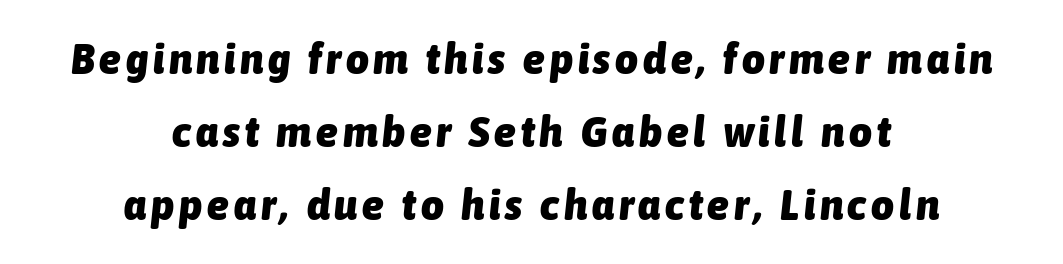
Q: Is the text bold? A: Yes.
Q: Is the text italic (slanted)? A: Yes, it leans right by about 6 degrees.
Q: Is the text underlined? A: No.
Q: How is the paragraph aligned? A: Centered.
Q: Is the spacing between lines tight, normal or loose? A: Normal.
Q: Width (condensed, normal, or wide)? A: Condensed.
Q: Stroke contrast? A: Low.
Q: x-height? A: Medium.
Q: Monospaced? A: No.
